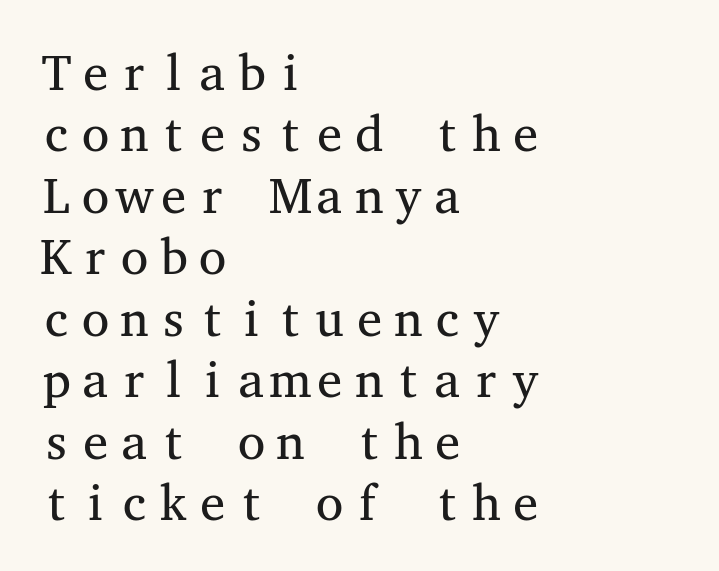
Q: Is the text bold? A: No.
Q: Is the text italic (slanted)? A: No, it is upright.
Q: Is the typeface a serif or a sans-serif typeface? A: Serif.
Q: Is the text underlined? A: No.
Q: How is the paragraph aligned? A: Left-aligned.
Q: Is the spacing between letters normal or unusually wide? A: Normal.
Q: Width (condensed, normal, or wide)? A: Wide.
Q: Stroke contrast? A: Medium.
Q: x-height? A: Medium.
Q: Monospaced? A: Yes.
